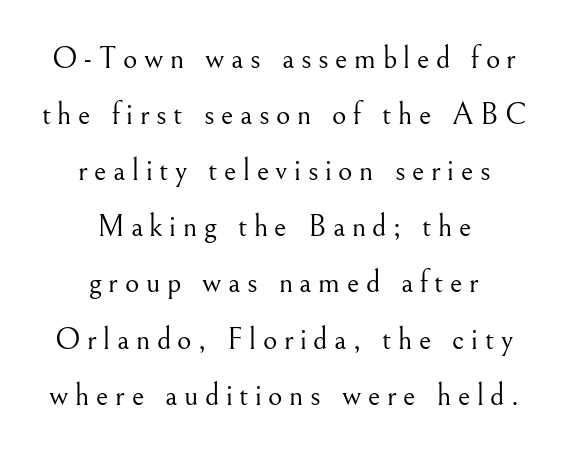
The image shows 31 px light serif type, upright; set centered, line spacing 1.81x, unusually wide letter spacing (+0.21 em), not underlined; medium stroke contrast and a small x-height.
